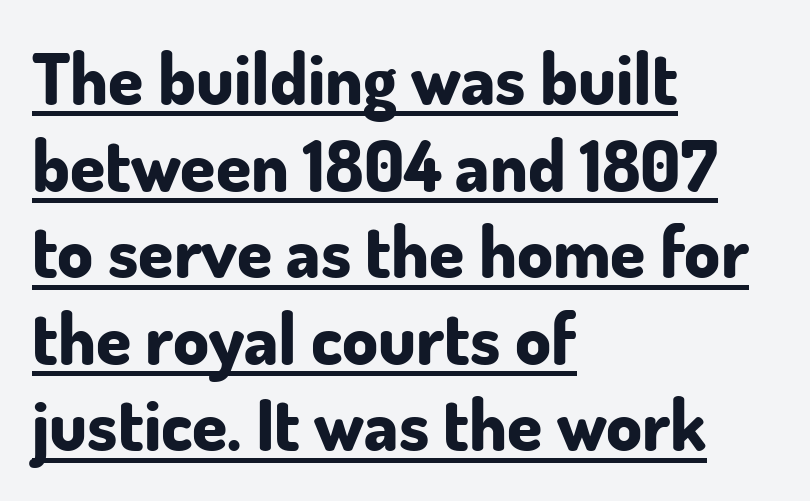
Ordinary non-slanted type is in use. You can see a thin bar hugging the bottom of the glyphs. This sample has the flowing, uneven cadence of proportional lettering. Leftover space on each line is placed entirely after the last word. The letters carry no serifs — their stems end cleanly without finishing strokes.
